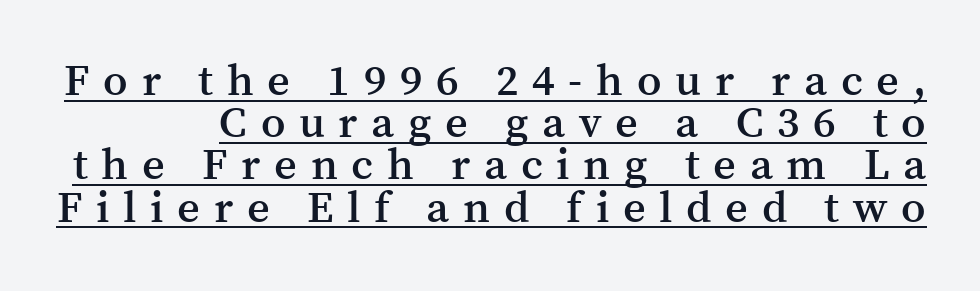
The image shows 44 px semibold serif type, upright; set tight line spacing (0.96x), unusually wide letter spacing (+0.31 em), underlined; medium stroke contrast and a medium x-height.
